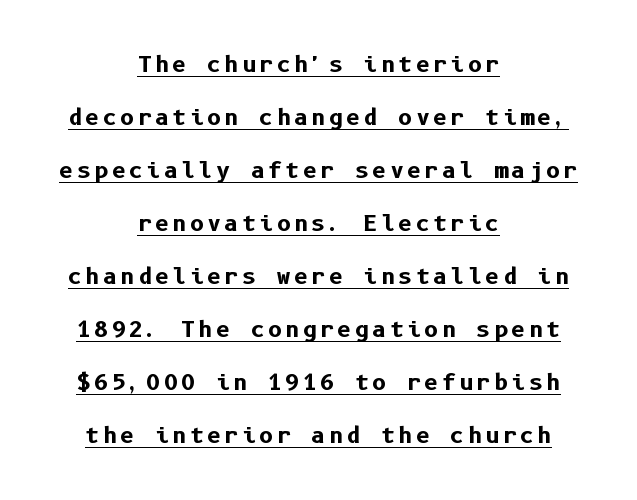
Q: Is the text bold? A: Yes.
Q: Is the text italic (slanted)? A: No, it is upright.
Q: Is the text underlined? A: Yes.
Q: How is the paragraph aligned? A: Centered.
Q: Is the spacing between lines tight, normal or loose? A: Loose.
